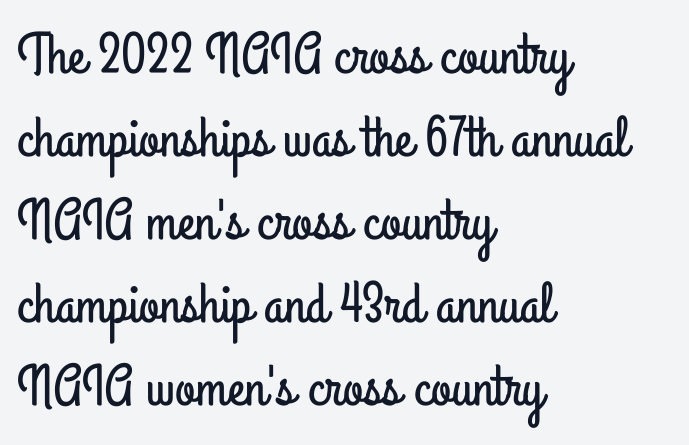
Q: Is the text italic (slanted)? A: No, it is upright.
Q: Is the typeface a serif or a sans-serif typeface? A: Sans-serif.
Q: Is the text underlined? A: No.
Q: How is the paragraph aligned? A: Left-aligned.
Q: Is the spacing between letters normal or unusually wide? A: Normal.
Q: Is the spacing between lines tight, normal or loose? A: Normal.
Q: Width (condensed, normal, or wide)? A: Condensed.
Q: Stroke contrast? A: Low.
Q: x-height? A: Small.
Q: Monospaced? A: No.
